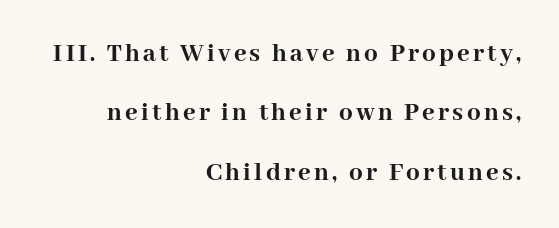
The image shows 27 px bold type, upright; set right-aligned, loose line spacing (2.2x), not underlined.
